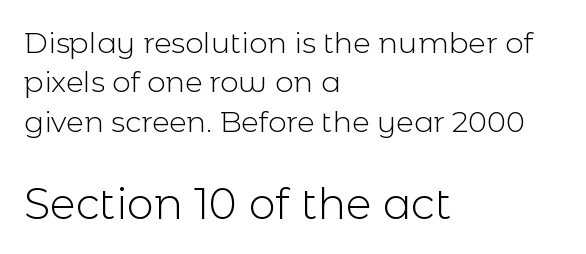
{"serif": "no", "italic": "no", "bold": "no", "weight": "light", "width": "normal", "x_height": "medium", "monospaced": "no", "underline": "no", "align": "left", "line_spacing": "normal", "line_spacing_ratio": 1.36, "letter_spacing": "normal", "letter_spacing_em": 0.0, "larger_block": "second", "size_ratio": 1.48, "glyph_px": 43}
